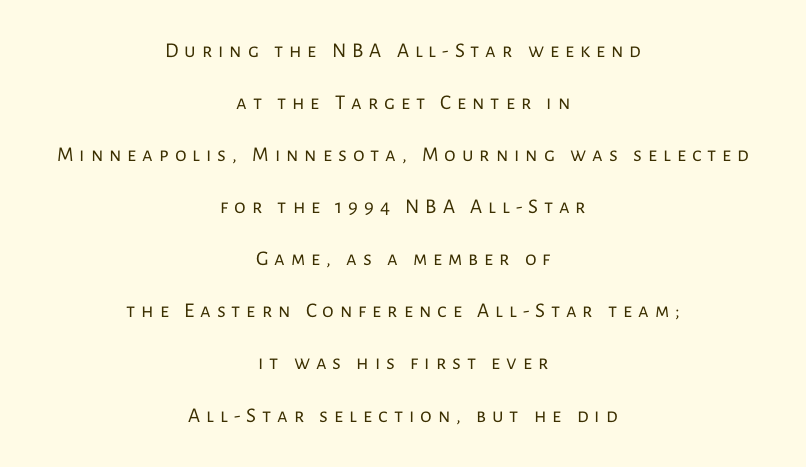
Style check: upright. The typeface has the unassuming heft of standard copy or less. Compared with typical body copy, the letter spacing here is much looser. The designer dialed line spacing up above the default.
